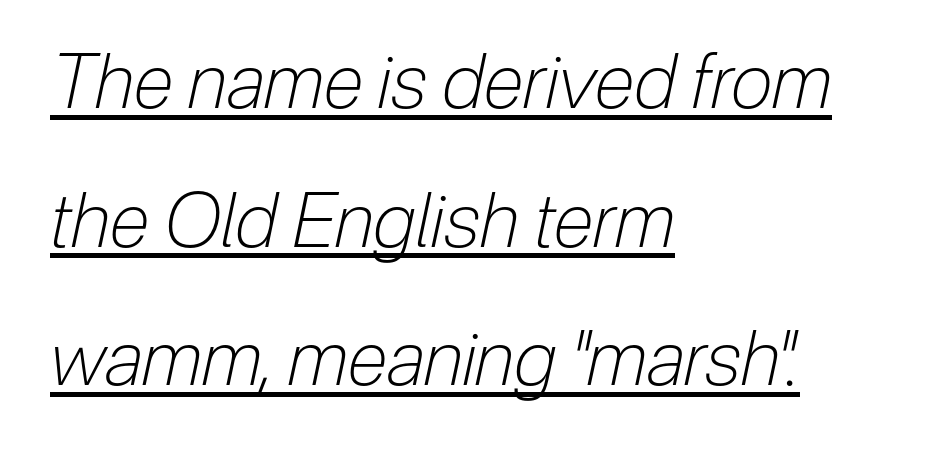
This sample has the flowing, uneven cadence of proportional lettering. The passage shown has conventional tracking throughout. Notice how the passage keeps a crisp vertical edge on the left only. Counters stay open thanks to moderate or lighter strokes. Underline: present.
